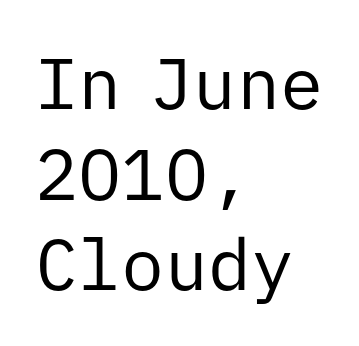
The image shows 72 px regular-weight sans-serif type, upright, monospaced; set left-aligned, normal line spacing (1.26x), normal letter spacing, not underlined; low stroke contrast and a medium x-height.
